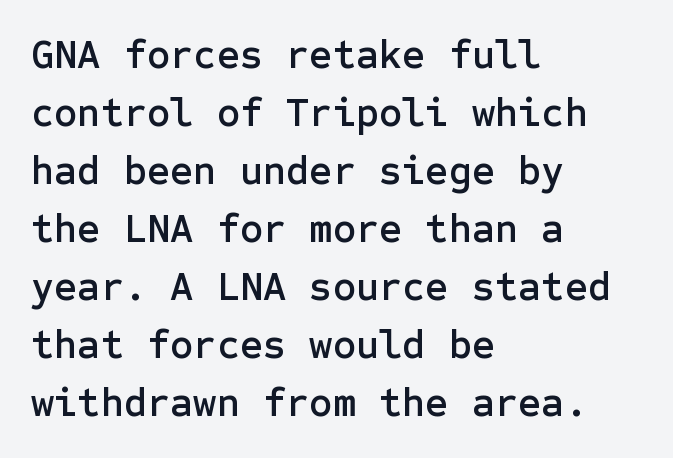
{"serif": "no", "italic": "no", "width": "normal", "stroke_contrast": "low", "x_height": "medium", "underline": "no", "align": "left", "line_spacing": "normal", "line_spacing_ratio": 1.45, "letter_spacing": "normal", "letter_spacing_em": 0.0, "glyph_px": 40}
